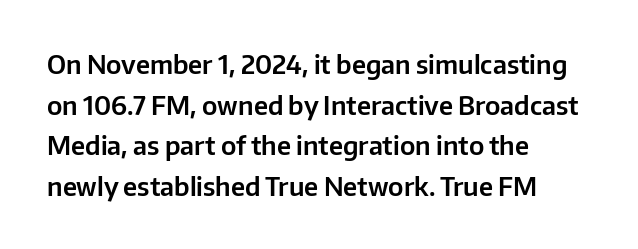
This rendering features lettering with no underline. How are the letters spaced? Ordinarily, with no added tracking. The setting favours the left margin, as ordinary paragraphs usually do. Does the lettering tilt? It doesn't — this is upright. Summary of vertical rhythm: regular, with standard interline spacing.
